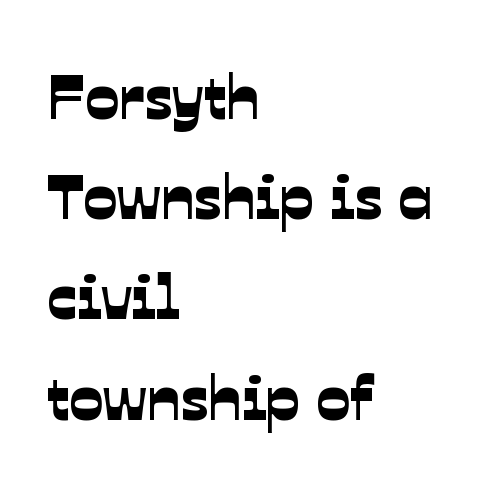
Note the varied advance widths — an 'i' is clearly narrower than an 'm'. Short and long lines alike share a common starting point at left. No feet cap the strokes, marking this as sans-serif type. Nobody touched the tracking dial on this one. The space beneath each line is pristine and unruled.
